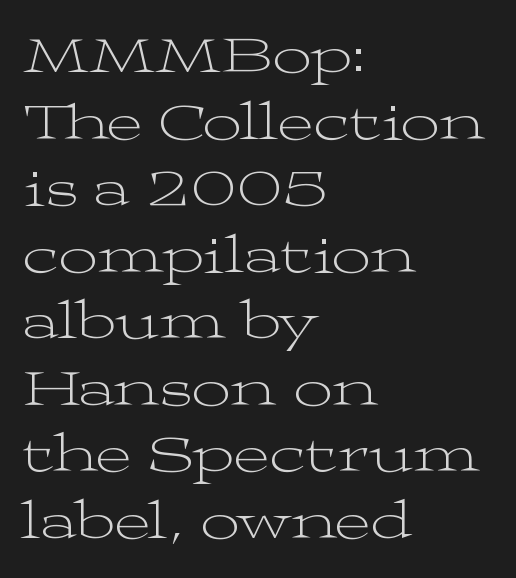
The image shows 55 px light, wide serif type, upright; set left-aligned, line spacing 1.21x, normal letter spacing, not underlined; medium stroke contrast and a medium x-height.
